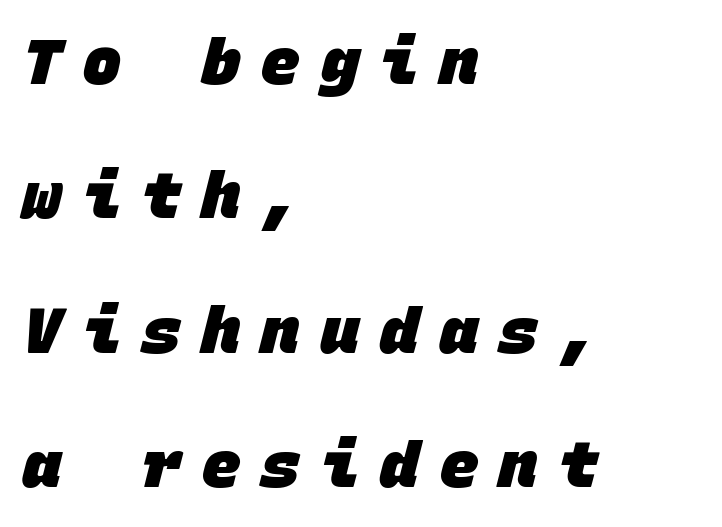
{"serif": "no", "bold": "yes", "weight": "heavy", "width": "normal", "stroke_contrast": "low", "x_height": "large", "monospaced": "yes", "underline": "no", "align": "left", "line_spacing": "loose", "line_spacing_ratio": 2.1, "letter_spacing": "wide", "letter_spacing_em": 0.33, "glyph_px": 64}
